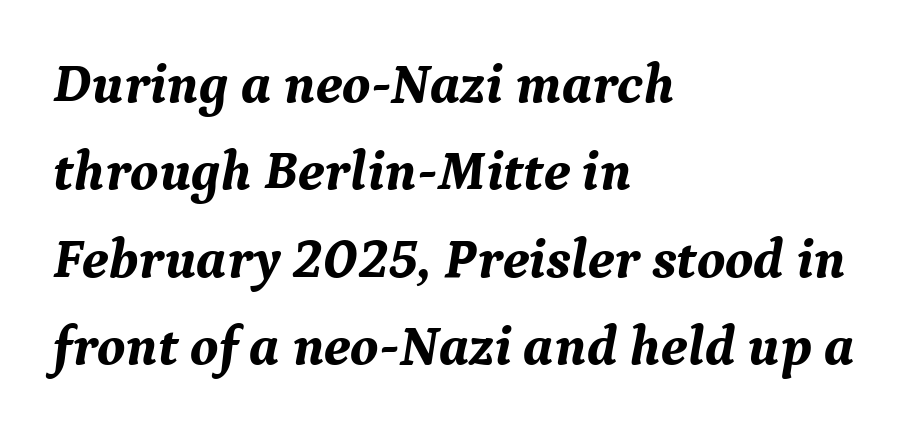
Q: Is the text bold? A: Yes.
Q: Is the text italic (slanted)? A: Yes, it leans right by about 9 degrees.
Q: Is the typeface a serif or a sans-serif typeface? A: Serif.
Q: Is the text underlined? A: No.
Q: How is the paragraph aligned? A: Left-aligned.
Q: Is the spacing between letters normal or unusually wide? A: Normal.
Q: Is the spacing between lines tight, normal or loose? A: Normal.
Q: Width (condensed, normal, or wide)? A: Normal.
Q: Stroke contrast? A: Medium.
Q: x-height? A: Medium.
Q: Monospaced? A: No.
